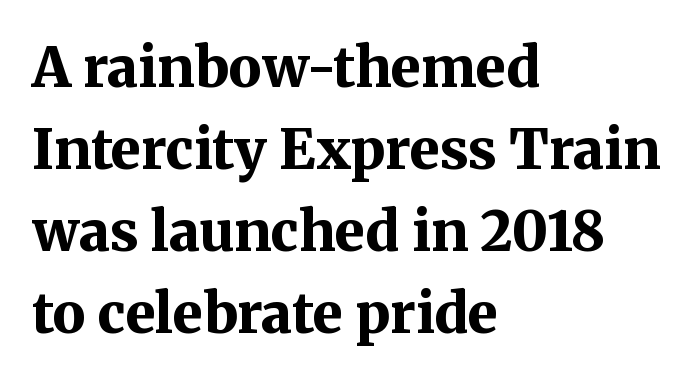
Q: Is the text bold? A: Yes.
Q: Is the text italic (slanted)? A: No, it is upright.
Q: Is the typeface a serif or a sans-serif typeface? A: Serif.
Q: Is the text underlined? A: No.
Q: How is the paragraph aligned? A: Left-aligned.
Q: Is the spacing between letters normal or unusually wide? A: Normal.
Q: Is the spacing between lines tight, normal or loose? A: Normal.
Q: Width (condensed, normal, or wide)? A: Normal.
Q: Stroke contrast? A: Medium.
Q: x-height? A: Medium.
Q: Monospaced? A: No.
